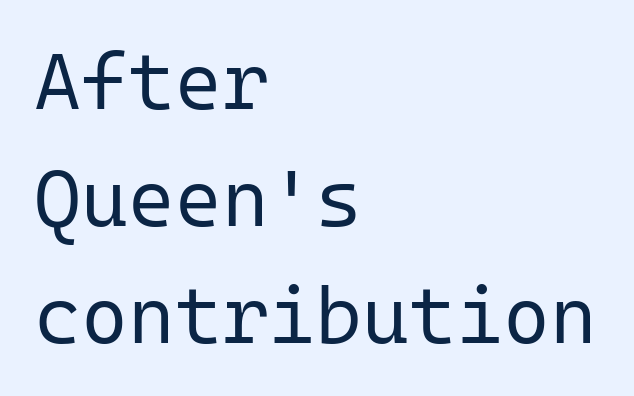
Q: Is the text bold? A: No.
Q: Is the text italic (slanted)? A: No, it is upright.
Q: Is the typeface a serif or a sans-serif typeface? A: Sans-serif.
Q: Is the text underlined? A: No.
Q: How is the paragraph aligned? A: Left-aligned.
Q: Is the spacing between letters normal or unusually wide? A: Normal.
Q: Is the spacing between lines tight, normal or loose? A: Normal.
Q: Width (condensed, normal, or wide)? A: Normal.
Q: Stroke contrast? A: Low.
Q: x-height? A: Medium.
Q: Monospaced? A: Yes.
